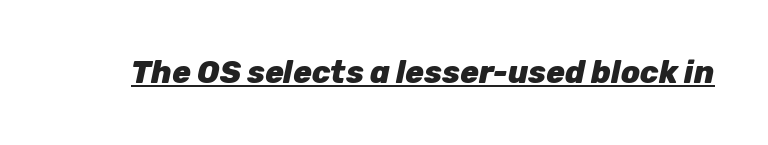
Every letter is thick-stroked: bold, no question. You could call the tracking neutral — neither tight nor loose. Each letter keeps its own natural width here, so spacing adapts to shape. Descenders here cross a horizontal rule under the line.
